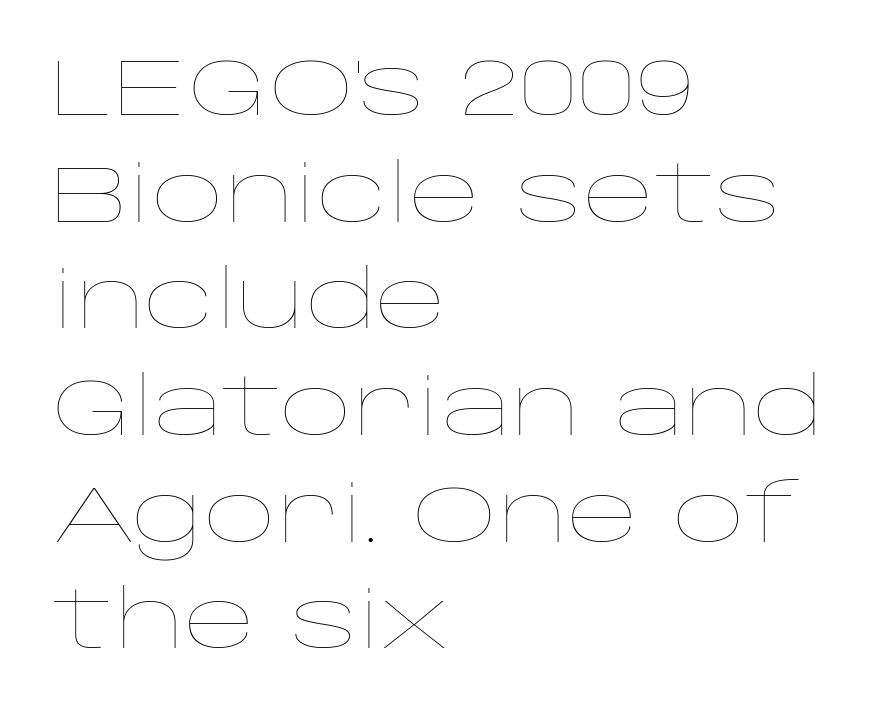
In terms of leading, this rendering sits right in the middle. The rendering uses natural spacing where letterforms have individual widths. Unmarked baselines from the first word to the last. Weight: regular or lighter. The type is set solid horizontally, with unmodified tracking. Style check: upright.
